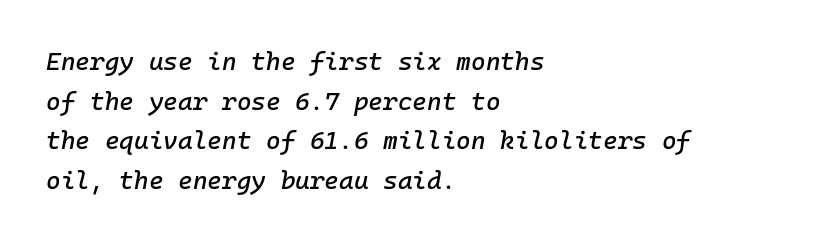
{"italic": "yes", "lean": "right", "slant_degrees": 10, "underline": "no", "align": "left", "line_spacing": "normal", "line_spacing_ratio": 1.59, "letter_spacing": "normal", "letter_spacing_em": 0.0, "glyph_px": 25}
